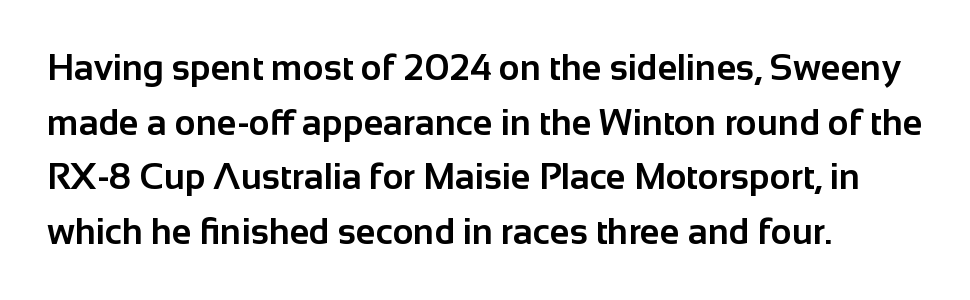
A student would call this left alignment; a typographer would say flush left, rag right. This sample has the flowing, uneven cadence of proportional lettering. The leading is moderate, giving the passage an even texture. The passage shown has conventional tracking throughout. Rendered with straight, roman letterforms.
